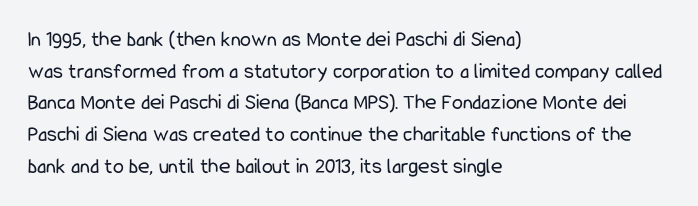
The image shows 22 px text type, upright; set left-aligned, normal line spacing (1.44x), normal letter spacing, not underlined.
